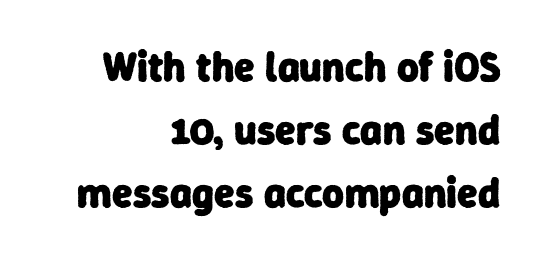
The image shows 42 px heavy sans-serif type; set right-aligned, normal line spacing (1.5x), normal letter spacing, not underlined; low stroke contrast and a medium x-height.
